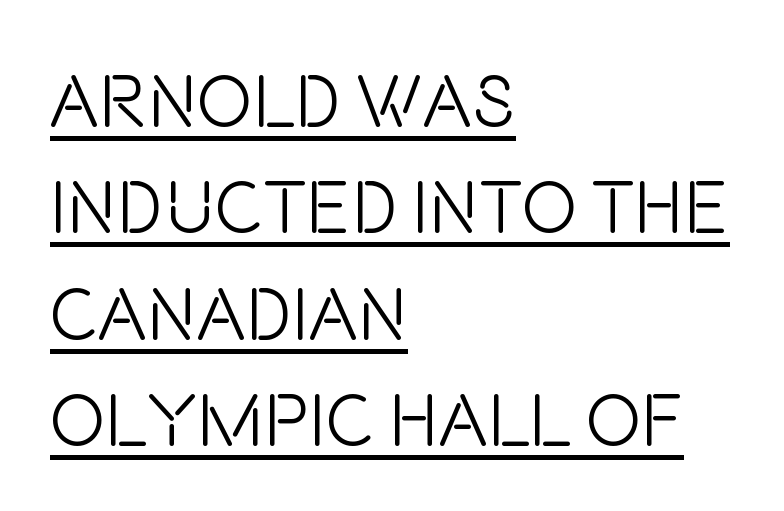
{"serif": "no", "italic": "no", "bold": "no", "weight": "light", "width": "condensed", "stroke_contrast": "low", "x_height": "large", "monospaced": "no", "underline": "yes", "align": "left", "line_spacing": "normal", "line_spacing_ratio": 1.42, "letter_spacing": "normal", "letter_spacing_em": 0.0, "glyph_px": 75}
